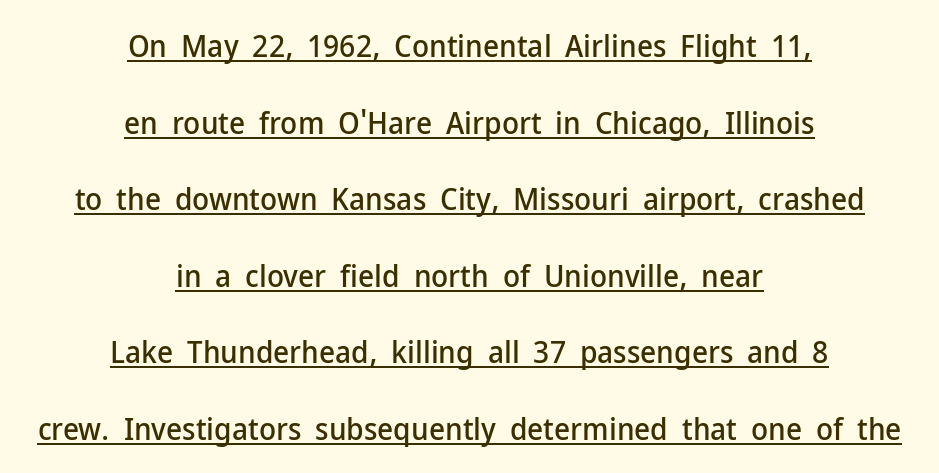
The image shows 31 px sans-serif type, upright; set centered, loose line spacing (2.47x), normal letter spacing, underlined; low stroke contrast and a medium x-height.
